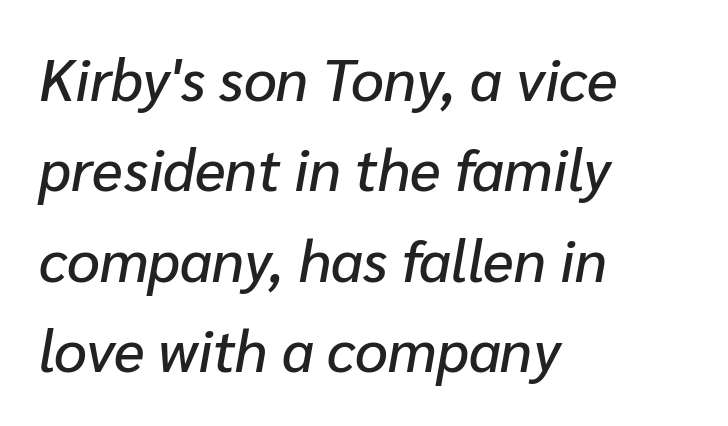
These lines stack with their left ends in a neat column. The block of text has a typical density, with ordinary space between rows. This rendering leaves character spacing at its baseline value. Words float on clear page, feet unadorned. The font's italic variant was chosen for this text.
